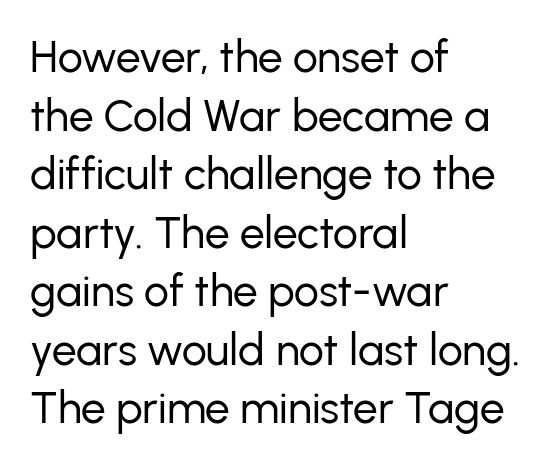
{"serif": "no", "italic": "no", "bold": "no", "weight": "regular", "width": "normal", "stroke_contrast": "low", "x_height": "medium", "monospaced": "no", "underline": "no", "align": "left", "line_spacing": "normal", "line_spacing_ratio": 1.33, "letter_spacing": "normal", "letter_spacing_em": 0.0, "glyph_px": 44}
